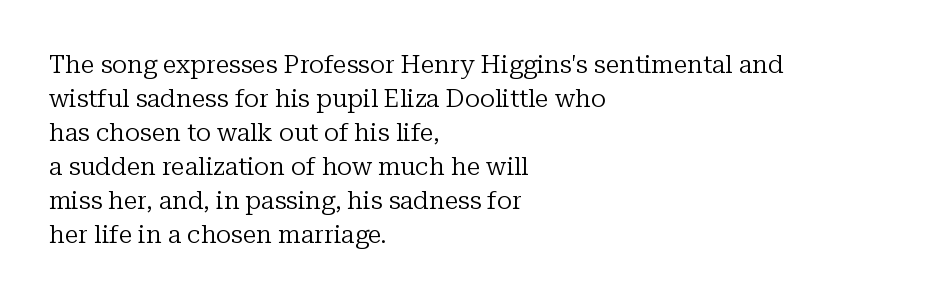
A normal amount of white space separates one row of letters from the next. Honestly, the letter spacing is just normal — you wouldn't notice it. The font's upright variant was chosen for this text. Is this a heavy cut? Hardly; it is regular or lighter. Caption: multi-line text, flush left, ragged right.
